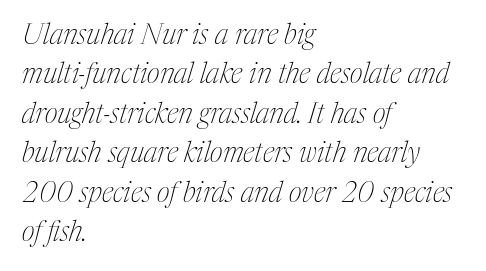
Q: Is the text bold? A: No.
Q: Is the text italic (slanted)? A: Yes, it leans right by about 17 degrees.
Q: Is the typeface a serif or a sans-serif typeface? A: Serif.
Q: Is the text underlined? A: No.
Q: How is the paragraph aligned? A: Left-aligned.
Q: Is the spacing between letters normal or unusually wide? A: Normal.
Q: Is the spacing between lines tight, normal or loose? A: Normal.
Q: Width (condensed, normal, or wide)? A: Condensed.
Q: Stroke contrast? A: Medium.
Q: x-height? A: Medium.
Q: Monospaced? A: No.
